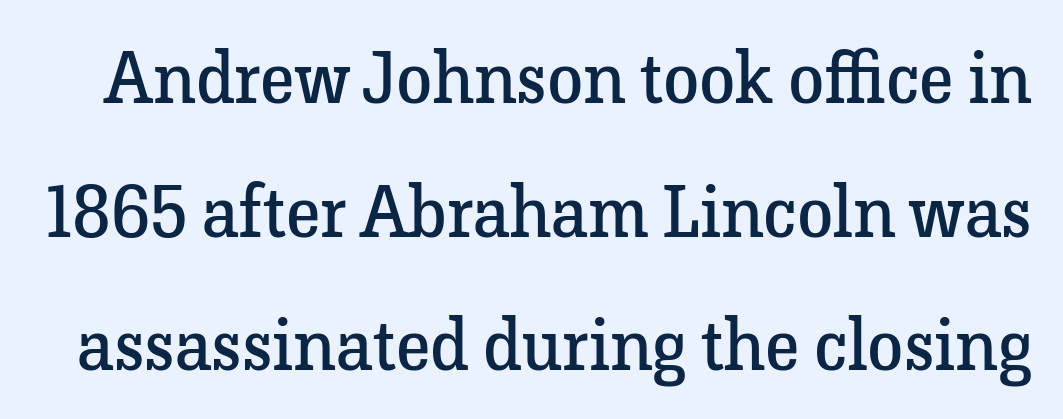
The image shows 73 px regular-weight serif type, upright; set line spacing 1.83x, normal letter spacing, not underlined; low stroke contrast and a medium x-height.
